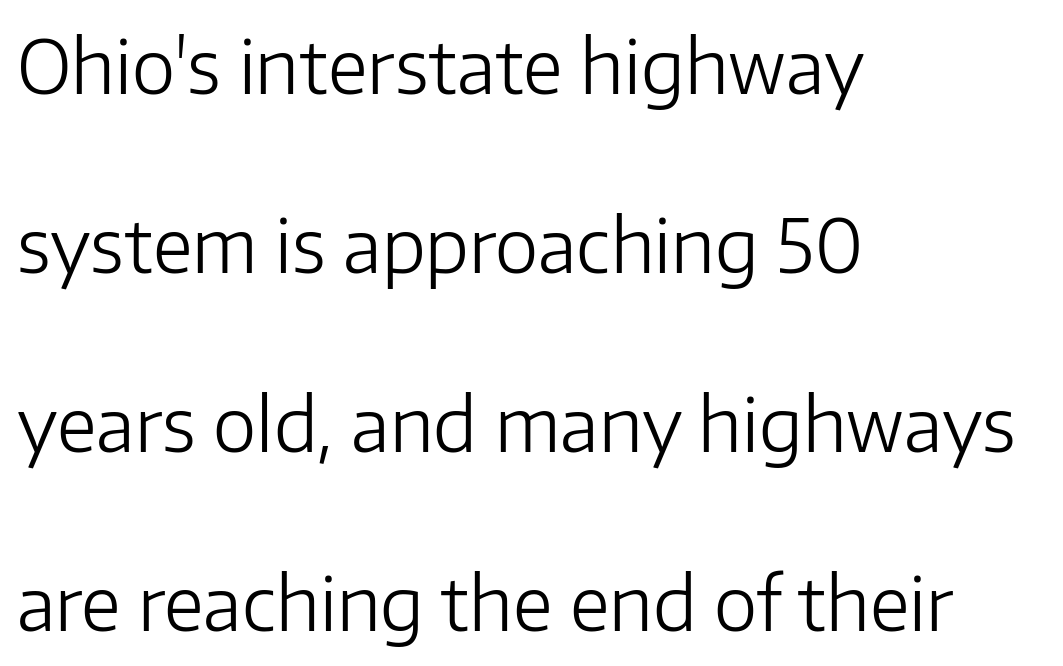
The image shows 74 px light sans-serif type, upright; set left-aligned, loose line spacing (2.42x), normal letter spacing, not underlined; low stroke contrast and a medium x-height.
